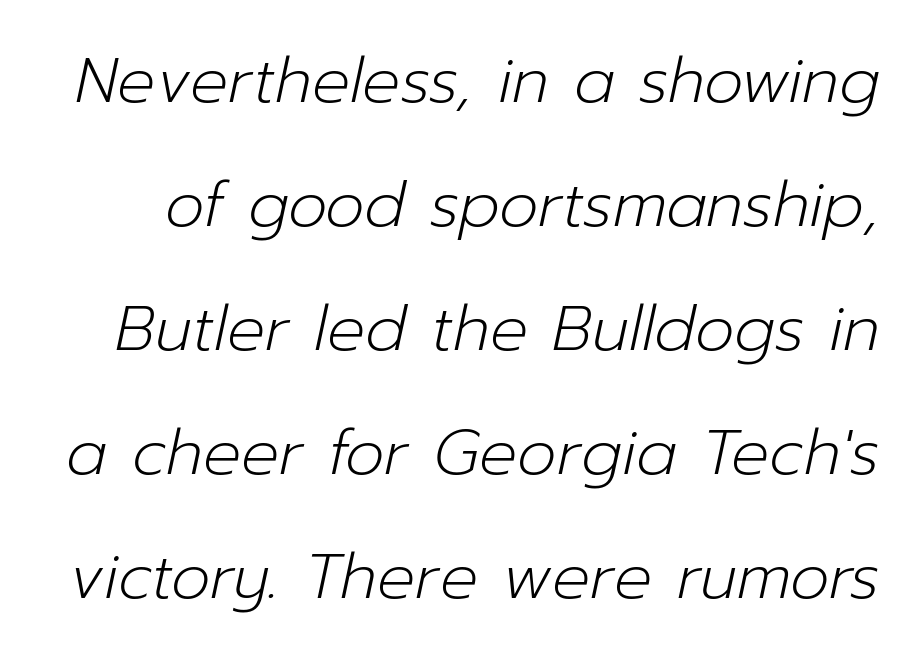
Letters have the restrained weight of plain body copy at most. If you drew a line through each stem, it would be angled. Inter-character spacing is left at the font's built-in metrics. Check under the words: just untouched page. The rendering uses natural spacing where letterforms have individual widths.
